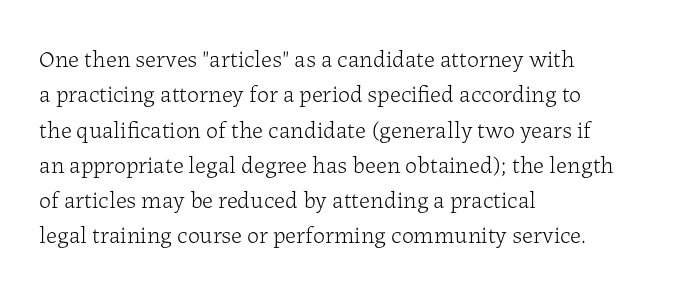
{"italic": "no", "bold": "no", "underline": "no", "align": "left", "line_spacing": "normal", "line_spacing_ratio": 1.47, "letter_spacing": "normal", "letter_spacing_em": 0.0, "glyph_px": 24}
